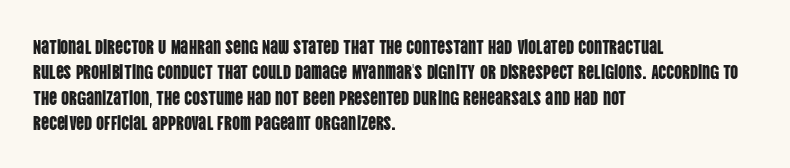
Layout note: lines flush left. The zone under the glyphs is completely vacant. The gaps between neighbouring characters are ordinary and unremarkable. Ascenders rise straight up at ninety degrees. Leading matches the norm, producing a regular column.
